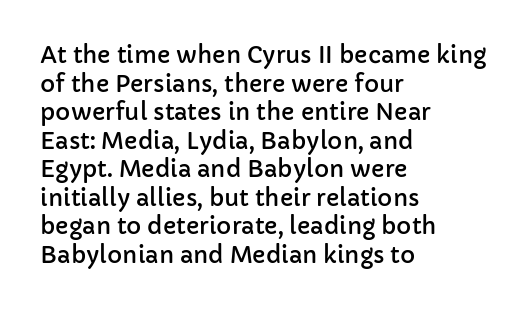
{"italic": "no", "underline": "no", "align": "left", "line_spacing_ratio": 1.24, "letter_spacing": "normal", "letter_spacing_em": 0.0, "glyph_px": 23}
